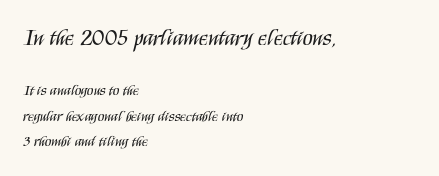
{"bold": "no", "underline": "no", "align": "left", "line_spacing": "normal", "line_spacing_ratio": 1.69, "letter_spacing": "normal", "letter_spacing_em": 0.0, "larger_block": "first", "size_ratio": 1.53, "glyph_px": 23}
